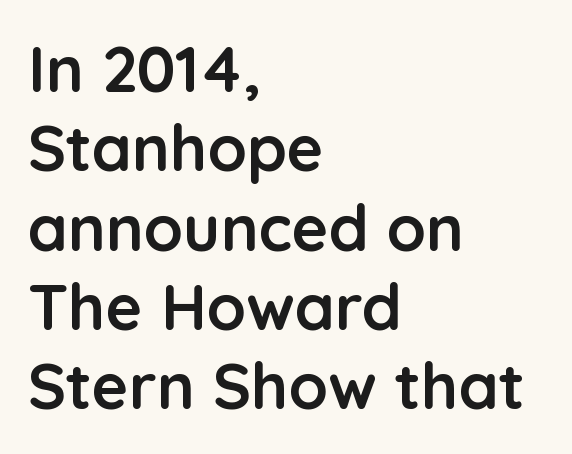
The image shows 64 px semibold sans-serif type, upright; set left-aligned, line spacing 1.24x, normal letter spacing, not underlined; low stroke contrast and a medium x-height.
